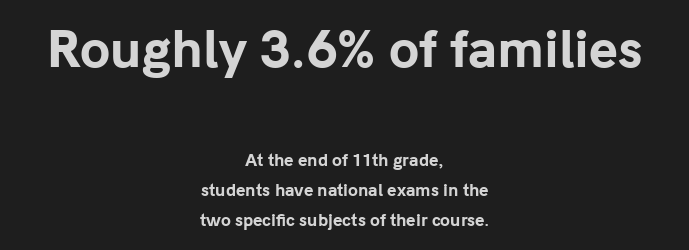
The image shows 49 px bold sans-serif type, upright; set centered, line spacing 1.88x, normal letter spacing, not underlined; the first (top) block is 3.06x larger; low stroke contrast and a medium x-height.
